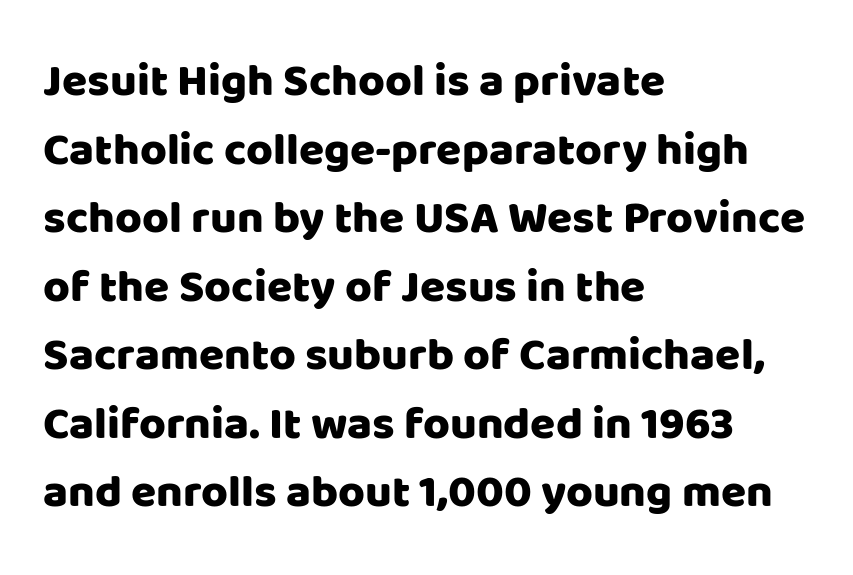
When letters stand straight like this, we call the style roman or upright. Clear beneath every line of the passage. Think of a printed novel: that variable character pitch is what you see here. This sample uses a sans-serif face. Tracking here is standard; glyphs follow each other at the usual distance.
